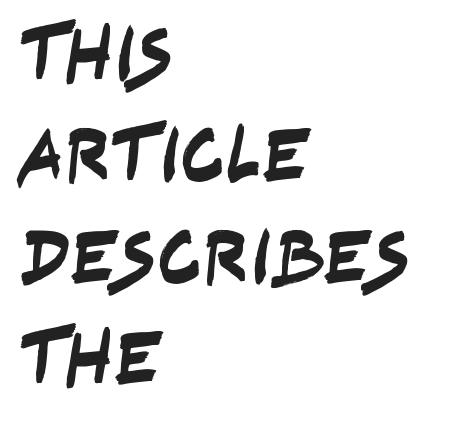
The image shows 78 px condensed sans-serif type; set left-aligned, normal line spacing (1.3x), normal letter spacing, not underlined; low stroke contrast and a large x-height.
